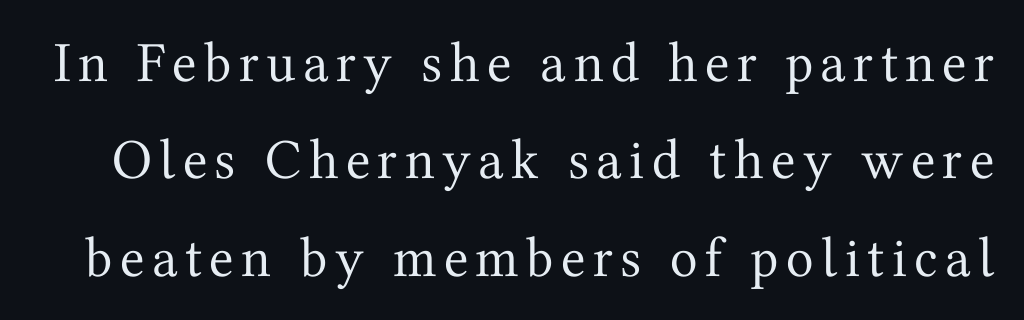
The characters are drawn with everyday or finer stroke widths. Spacing verdict: proportional, widths tailored to each character. No italicization has been applied; the sample stays upright. Yep, those are serifs on the letters. Each row of text sits above clean, open space.
